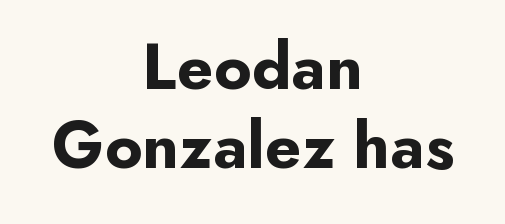
The typeface chosen for these lines omits serifs. Just letters on the line, the space beneath them empty. Caption: bold face, heavy strokes. Looks like regular typesetting: each glyph gets only the width it needs. Every stem runs plumb, perpendicular to the baseline. The setting favours the middle, as headings and verse often do.
